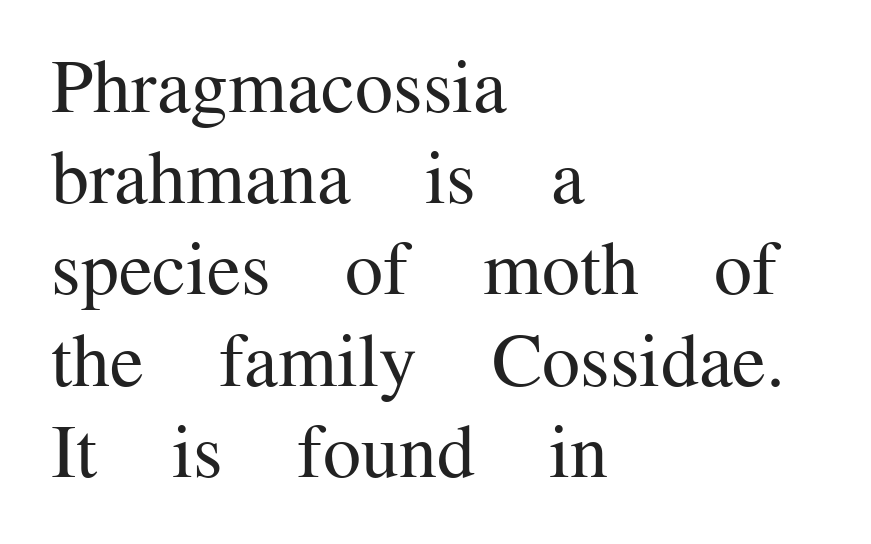
{"serif": "yes", "italic": "no", "bold": "no", "weight": "regular", "width": "normal", "stroke_contrast": "medium", "x_height": "medium", "monospaced": "no", "underline": "no", "align": "left", "line_spacing_ratio": 1.2, "letter_spacing": "normal", "letter_spacing_em": 0.0, "glyph_px": 76}
